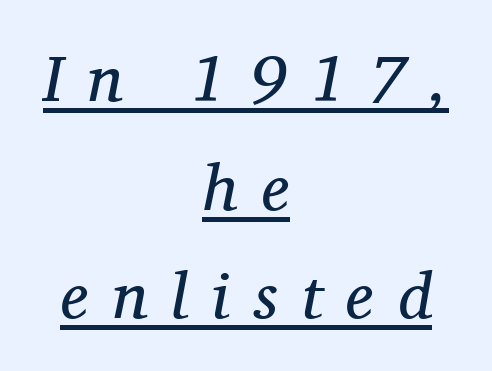
{"serif": "yes", "italic": "yes", "lean": "right", "slant_degrees": 11, "bold": "no", "weight": "regular", "width": "normal", "stroke_contrast": "medium", "x_height": "medium", "monospaced": "no", "underline": "yes", "align": "center", "line_spacing": "normal", "line_spacing_ratio": 1.67, "letter_spacing": "wide", "letter_spacing_em": 0.37, "glyph_px": 65}
